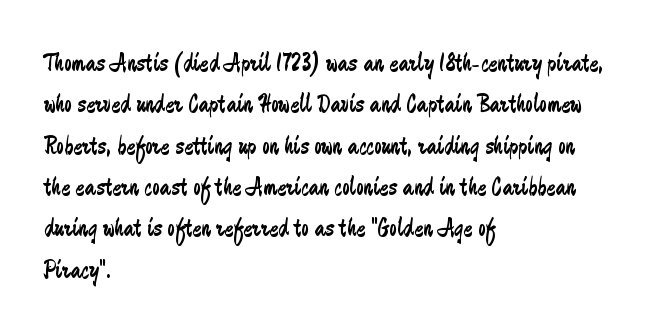
In terms of leading, this rendering sits right in the middle. Decoration check: the copy has no underline. The passage shown is not bold in any degree. How are the letters spaced? Ordinarily, with no added tracking.
